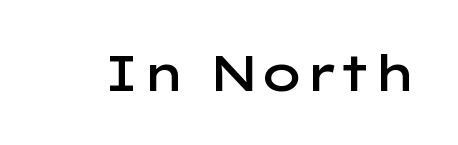
Q: Is the text bold? A: Semi-bold.
Q: Is the text italic (slanted)? A: No, it is upright.
Q: Is the typeface a serif or a sans-serif typeface? A: Sans-serif.
Q: Is the text underlined? A: No.
Q: Is the spacing between letters normal or unusually wide? A: Normal.
Q: Width (condensed, normal, or wide)? A: Wide.
Q: Stroke contrast? A: Low.
Q: x-height? A: Medium.
Q: Monospaced? A: No.
